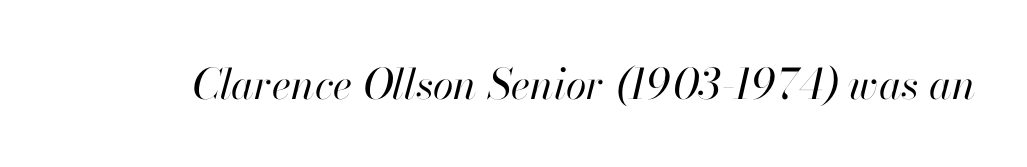
Stroke mass is kept to a normal reading level or below. There is no visible air inserted between adjacent glyphs. The baseline area is clear. The text carries the slant typical of an italic or oblique font. The face used here is proportionally spaced, like ordinary book or web type.
